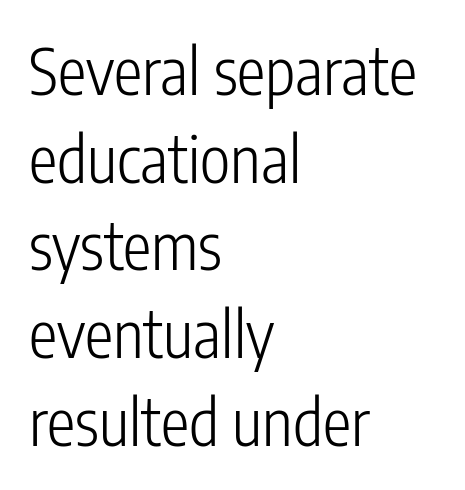
{"serif": "no", "italic": "no", "bold": "no", "weight": "light", "width": "condensed", "stroke_contrast": "low", "x_height": "medium", "monospaced": "no", "underline": "no", "align": "left", "line_spacing": "normal", "line_spacing_ratio": 1.37, "letter_spacing": "normal", "letter_spacing_em": 0.0, "glyph_px": 64}
